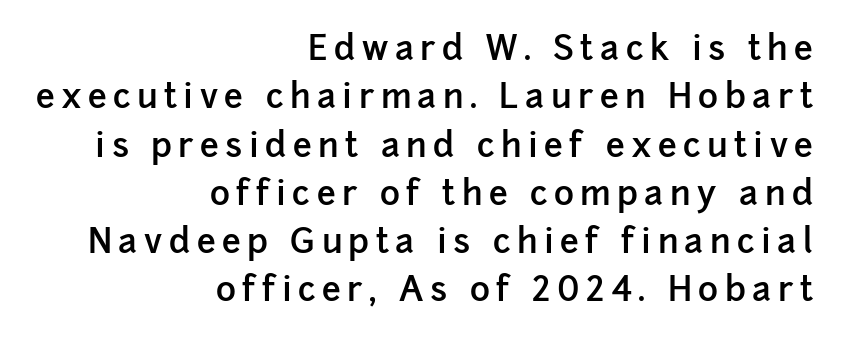
Q: Is the text bold? A: Semi-bold.
Q: Is the text italic (slanted)? A: No, it is upright.
Q: Is the typeface a serif or a sans-serif typeface? A: Sans-serif.
Q: Is the text underlined? A: No.
Q: How is the paragraph aligned? A: Right-aligned.
Q: Is the spacing between lines tight, normal or loose? A: Normal.
Q: Width (condensed, normal, or wide)? A: Normal.
Q: Stroke contrast? A: Low.
Q: x-height? A: Medium.
Q: Monospaced? A: No.
